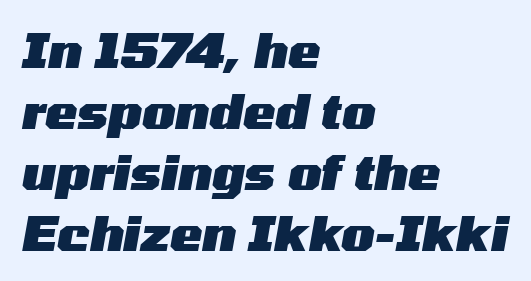
The image shows 48 px heavy, wide type, italic (leaning right); set left-aligned, normal line spacing (1.27x), normal letter spacing, not underlined; medium stroke contrast and a medium x-height.
